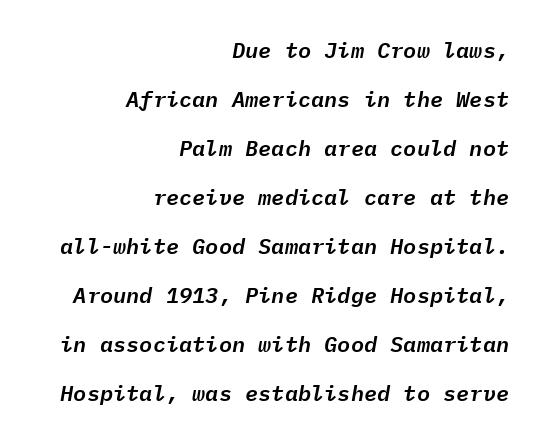
{"italic": "yes", "lean": "right", "slant_degrees": 9, "underline": "no", "align": "right", "line_spacing": "loose", "line_spacing_ratio": 2.23, "letter_spacing": "normal", "letter_spacing_em": 0.0, "glyph_px": 22}
